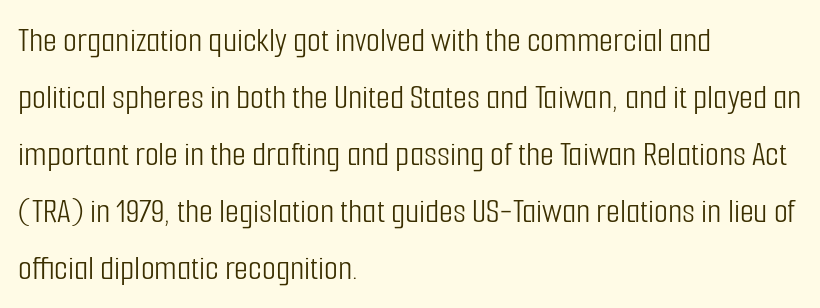
The image shows 36 px light, condensed sans-serif type, upright; set left-aligned, normal line spacing (1.58x), normal letter spacing, not underlined; low stroke contrast and a medium x-height.
